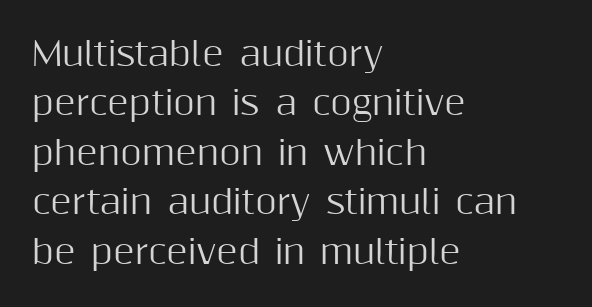
Q: Is the text italic (slanted)? A: No, it is upright.
Q: Is the typeface a serif or a sans-serif typeface? A: Sans-serif.
Q: Is the text underlined? A: No.
Q: How is the paragraph aligned? A: Left-aligned.
Q: Is the spacing between letters normal or unusually wide? A: Normal.
Q: Is the spacing between lines tight, normal or loose? A: Normal.
Q: Width (condensed, normal, or wide)? A: Normal.
Q: Stroke contrast? A: Medium.
Q: x-height? A: Medium.
Q: Monospaced? A: No.
